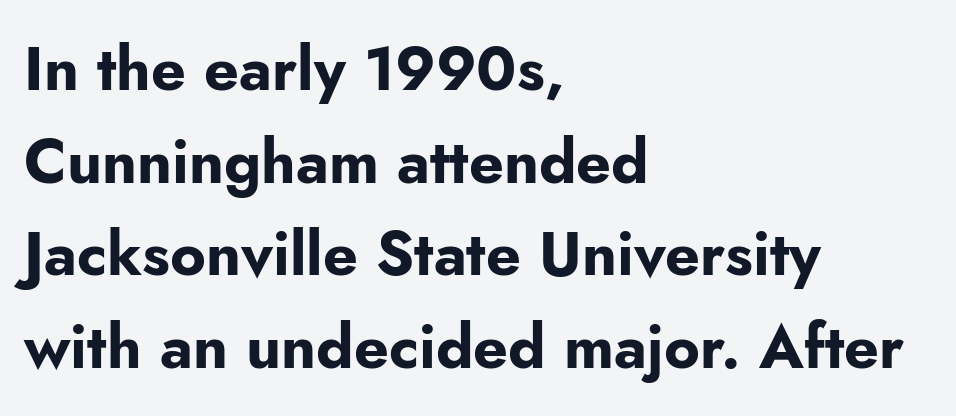
Q: Is the text bold? A: Yes.
Q: Is the text italic (slanted)? A: No, it is upright.
Q: Is the typeface a serif or a sans-serif typeface? A: Sans-serif.
Q: Is the text underlined? A: No.
Q: How is the paragraph aligned? A: Left-aligned.
Q: Is the spacing between letters normal or unusually wide? A: Normal.
Q: Is the spacing between lines tight, normal or loose? A: Normal.
Q: Width (condensed, normal, or wide)? A: Normal.
Q: Stroke contrast? A: Low.
Q: x-height? A: Small.
Q: Monospaced? A: No.
